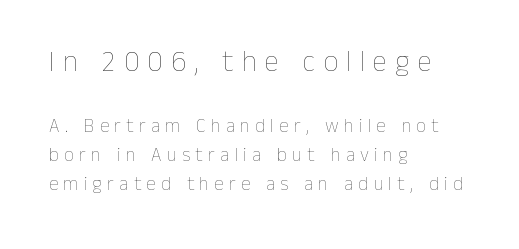
Q: Is the text bold? A: No.
Q: Is the text italic (slanted)? A: No, it is upright.
Q: Is the text underlined? A: No.
Q: How is the paragraph aligned? A: Left-aligned.
Q: Is the spacing between letters normal or unusually wide? A: Unusually wide.
Q: Is the spacing between lines tight, normal or loose? A: Normal.
Q: Which block of text is set in a larger size, the first (top) or the second (bottom)? A: The first (top) one.
Q: Width (condensed, normal, or wide)? A: Normal.
Q: Stroke contrast? A: Low.
Q: x-height? A: Medium.
Q: Monospaced? A: No.
